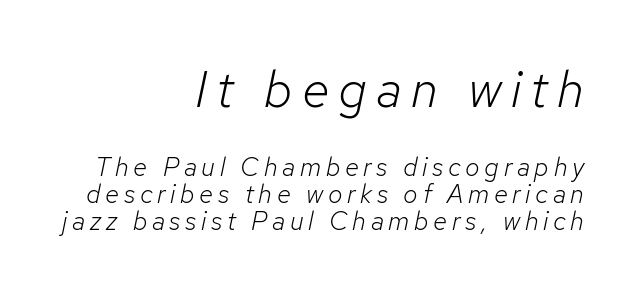
The image shows 51 px light type, italic (leaning right); set right-aligned, tight line spacing (1.04x), not underlined; the first (top) block is 1.96x larger; low stroke contrast and a medium x-height.
